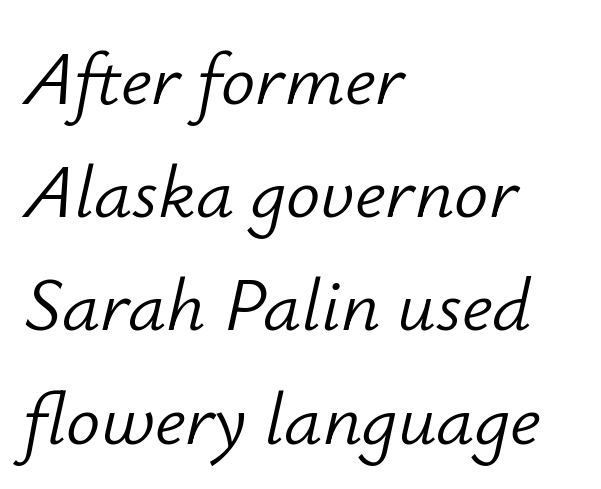
The image shows 76 px light type, italic (leaning right); set left-aligned, normal line spacing (1.49x), normal letter spacing, not underlined; low stroke contrast and a small x-height.
